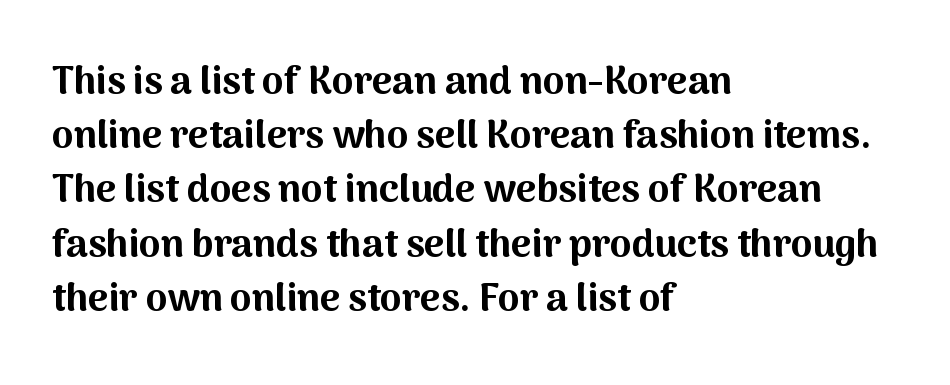
{"serif": "no", "italic": "no", "bold": "yes", "weight": "bold", "width": "normal", "stroke_contrast": "medium", "x_height": "medium", "monospaced": "no", "underline": "no", "align": "left", "line_spacing": "normal", "line_spacing_ratio": 1.39, "letter_spacing": "normal", "letter_spacing_em": 0.0, "glyph_px": 39}
